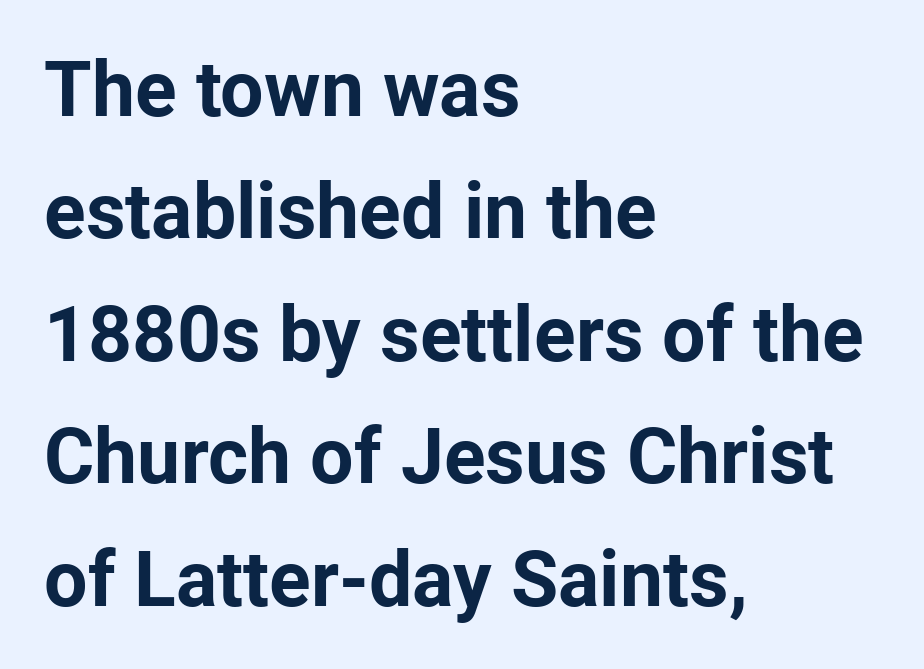
The image shows 77 px bold sans-serif type, upright; set left-aligned, normal line spacing (1.59x), normal letter spacing, not underlined; low stroke contrast and a medium x-height.
